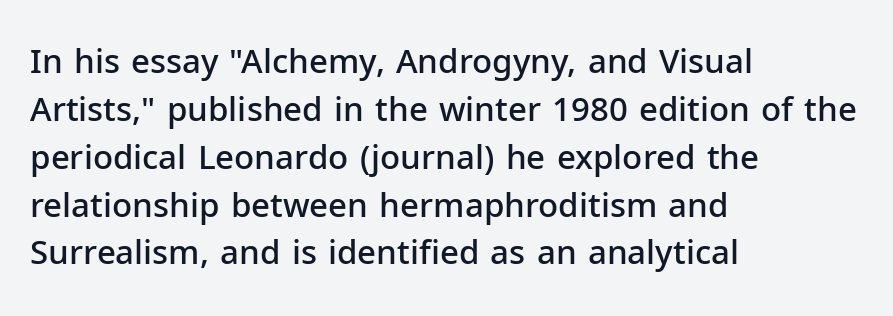
Regular leading. A clean baseline with only descenders dipping below it. You can tell it's not italic because the verticals are truly vertical. The line texture is even and compact thanks to regular tracking.
